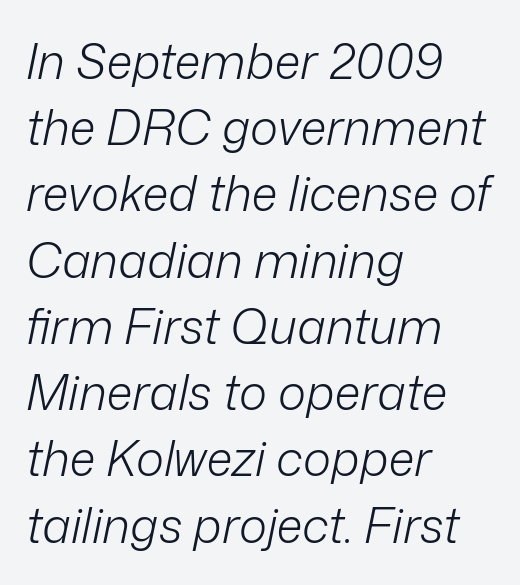
Q: Is the text bold? A: No.
Q: Is the text italic (slanted)? A: Yes, it leans right by about 12 degrees.
Q: Is the text underlined? A: No.
Q: How is the paragraph aligned? A: Left-aligned.
Q: Is the spacing between letters normal or unusually wide? A: Normal.
Q: Is the spacing between lines tight, normal or loose? A: Normal.
Q: Width (condensed, normal, or wide)? A: Normal.
Q: Stroke contrast? A: Low.
Q: x-height? A: Medium.
Q: Monospaced? A: No.
